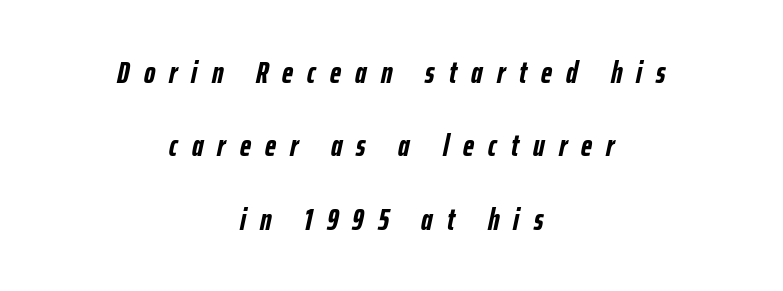
The image shows 31 px semibold, condensed type, italic (leaning right); set centered, loose line spacing (2.37x), unusually wide letter spacing (+0.46 em), not underlined; low stroke contrast and a medium x-height.
